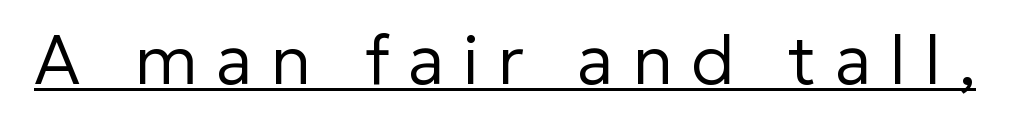
Posture: upright roman. Is the type heavy? It reads as light-to-regular instead. Caption: expanded tracking, letters set apart. Here the designer chose a conventional face with non-uniform glyph widths. Nothing sits at the stroke ends, so this counts as sans-serif.
